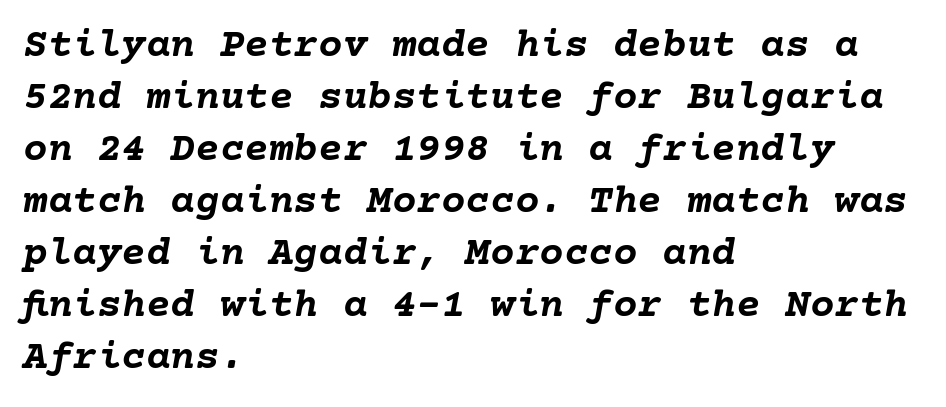
{"italic": "yes", "lean": "right", "slant_degrees": 10, "bold": "yes", "weight": "semibold", "width": "normal", "stroke_contrast": "low", "x_height": "medium", "underline": "no", "align": "left", "line_spacing": "normal", "line_spacing_ratio": 1.27, "letter_spacing": "normal", "letter_spacing_em": 0.0, "glyph_px": 41}
